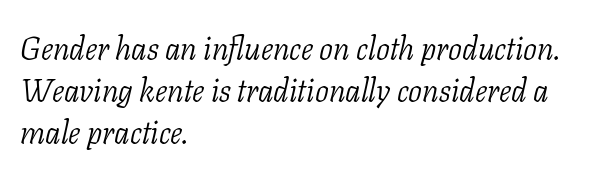
The image shows 31 px light serif type, italic (leaning right); set left-aligned, normal line spacing (1.35x), normal letter spacing, not underlined; low stroke contrast and a medium x-height.
